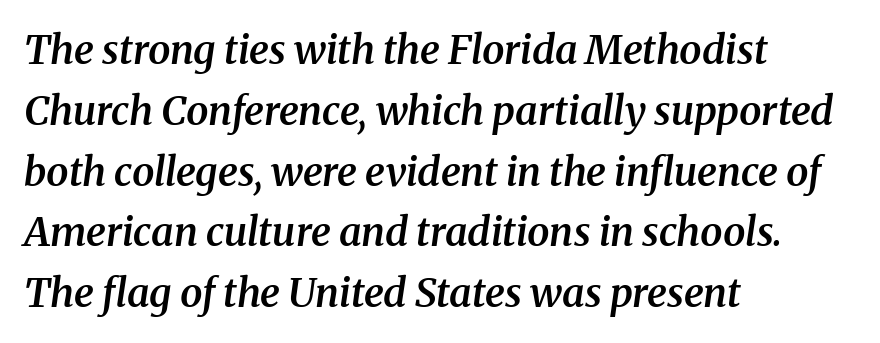
Q: Is the text bold? A: Semi-bold.
Q: Is the text italic (slanted)? A: Yes, it leans right by about 8 degrees.
Q: Is the typeface a serif or a sans-serif typeface? A: Serif.
Q: Is the text underlined? A: No.
Q: How is the paragraph aligned? A: Left-aligned.
Q: Is the spacing between letters normal or unusually wide? A: Normal.
Q: Is the spacing between lines tight, normal or loose? A: Normal.
Q: Width (condensed, normal, or wide)? A: Normal.
Q: Stroke contrast? A: Medium.
Q: x-height? A: Medium.
Q: Monospaced? A: No.
